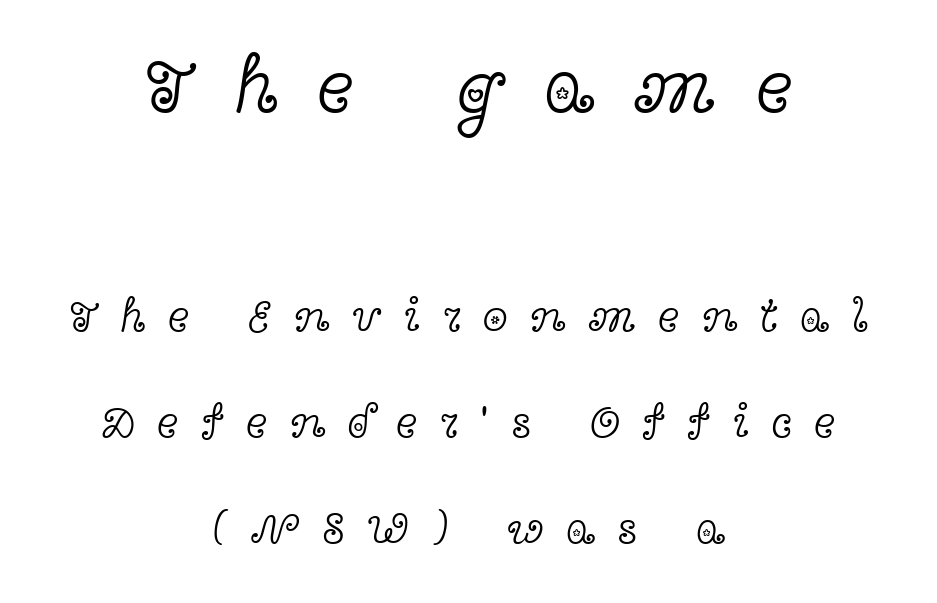
{"serif": "yes", "italic": "no", "bold": "no", "weight": "light", "width": "wide", "x_height": "medium", "monospaced": "no", "underline": "no", "align": "center", "line_spacing": "loose", "line_spacing_ratio": 2.3, "letter_spacing": "wide", "letter_spacing_em": 0.48, "larger_block": "first", "size_ratio": 1.74, "glyph_px": 80}
